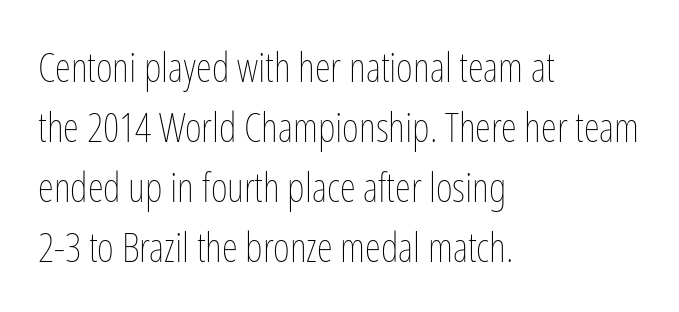
The letters advance in unequal steps, a hallmark of proportional type. You could call the tracking neutral — neither tight nor loose. Upright lettering throughout. How would I describe the line gaps? Plain and ordinary.
